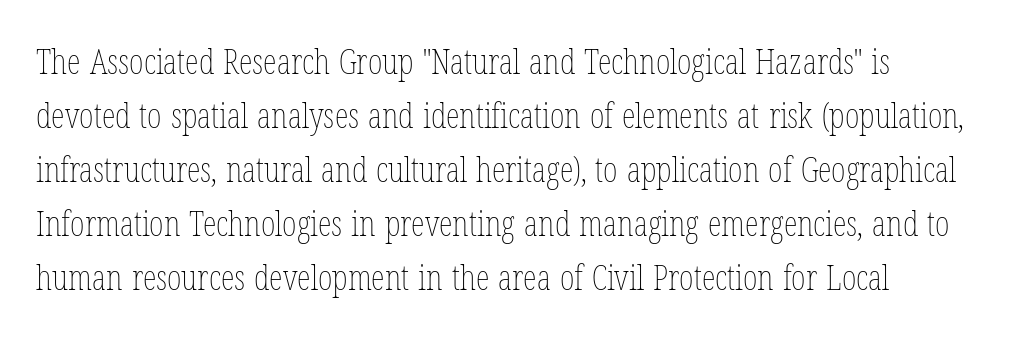
The image shows 35 px thin, condensed type, upright; set left-aligned, normal line spacing (1.54x), normal letter spacing, not underlined; low stroke contrast and a medium x-height.
